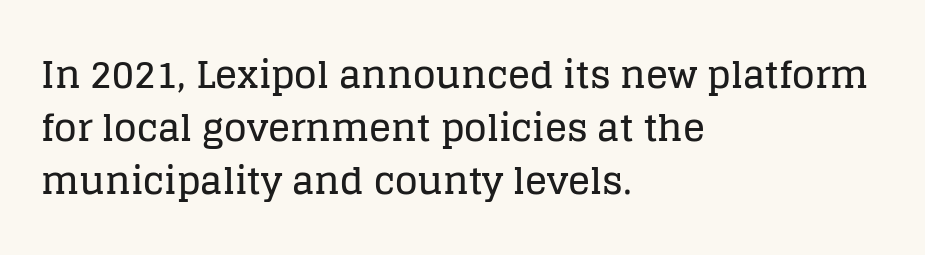
The image shows 37 px serif type, upright; set left-aligned, normal line spacing (1.43x), normal letter spacing, not underlined; low stroke contrast and a large x-height.
